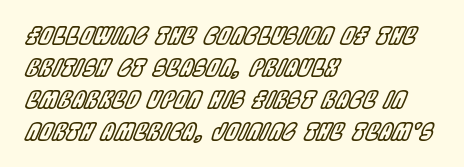
The string is rendered with underlining switched off. Spacing between characters is what you'd get straight out of the box. This is oblique type, the kind used for emphasis or titles. Line spacing here is normal. Casual observation: everything's shoved over to the left.
